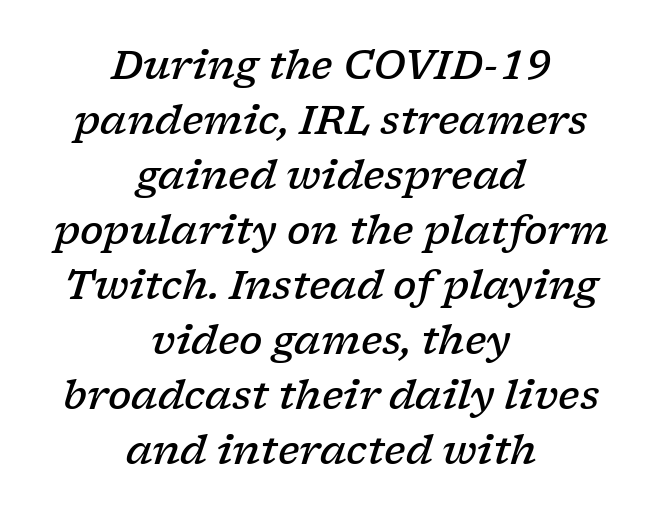
Q: Is the text bold? A: Semi-bold.
Q: Is the text italic (slanted)? A: Yes, it leans right by about 17 degrees.
Q: Is the typeface a serif or a sans-serif typeface? A: Serif.
Q: Is the text underlined? A: No.
Q: How is the paragraph aligned? A: Centered.
Q: Is the spacing between letters normal or unusually wide? A: Normal.
Q: Is the spacing between lines tight, normal or loose? A: Normal.
Q: Width (condensed, normal, or wide)? A: Wide.
Q: Stroke contrast? A: Low.
Q: x-height? A: Medium.
Q: Monospaced? A: No.
